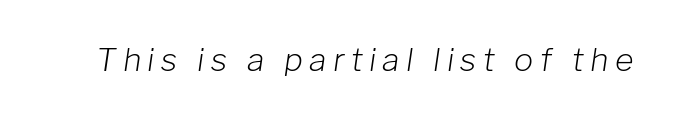
Looks like regular typesetting: each glyph gets only the width it needs. Observe the lean: these are italic letterforms. The space beneath each line is pristine and unruled. Substantial extra tracking has been applied to these lines.
